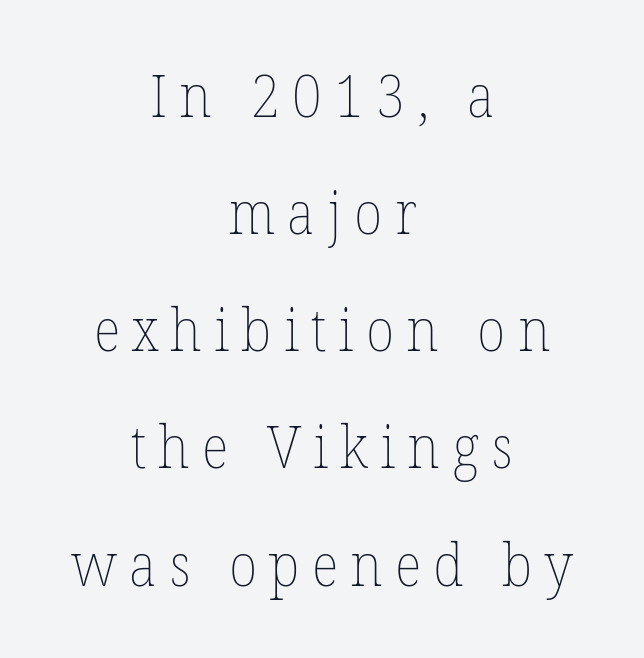
Q: Is the text bold? A: No.
Q: Is the text italic (slanted)? A: No, it is upright.
Q: Is the text underlined? A: No.
Q: How is the paragraph aligned? A: Centered.
Q: Is the spacing between letters normal or unusually wide? A: Unusually wide.
Q: Is the spacing between lines tight, normal or loose? A: Loose.
Q: Width (condensed, normal, or wide)? A: Normal.
Q: Stroke contrast? A: Low.
Q: x-height? A: Medium.
Q: Monospaced? A: No.
